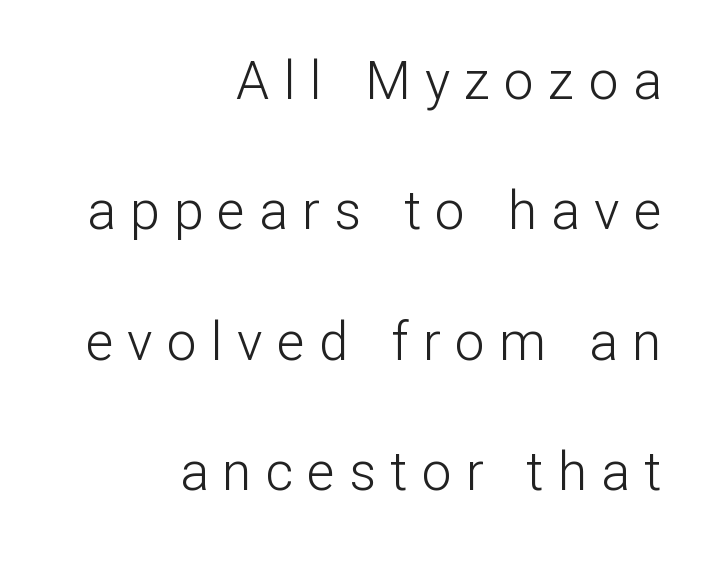
{"serif": "no", "italic": "no", "bold": "no", "weight": "light", "width": "normal", "stroke_contrast": "low", "x_height": "medium", "monospaced": "no", "underline": "no", "align": "right", "line_spacing": "loose", "line_spacing_ratio": 2.46, "letter_spacing": "wide", "letter_spacing_em": 0.27, "glyph_px": 53}
